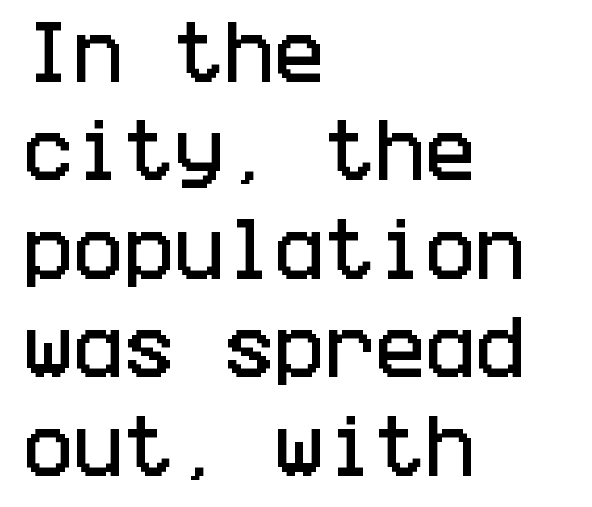
The image shows 67 px condensed sans-serif type, upright; set left-aligned, normal line spacing (1.47x), normal letter spacing, not underlined; low stroke contrast and a large x-height.
